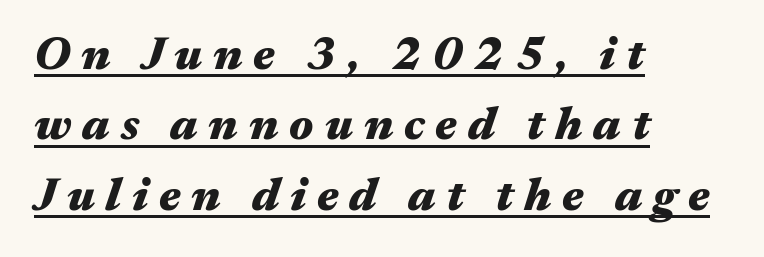
The image shows 47 px heavy, wide type, italic (leaning right); set left-aligned, normal line spacing (1.5x), unusually wide letter spacing (+0.23 em), underlined; medium stroke contrast and a medium x-height.
